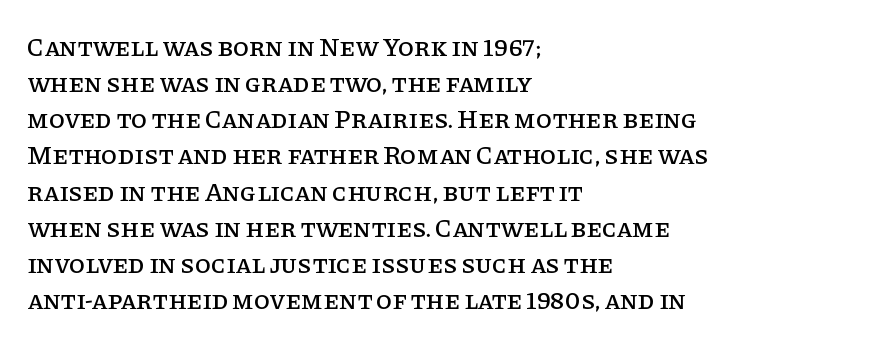
A typesetter would mark this as roman, not italic. Every row of glyphs begins at an identical x-position on the left. Descenders are the only things crossing below the line. Horizontal bands of white between lines are of average thickness.
